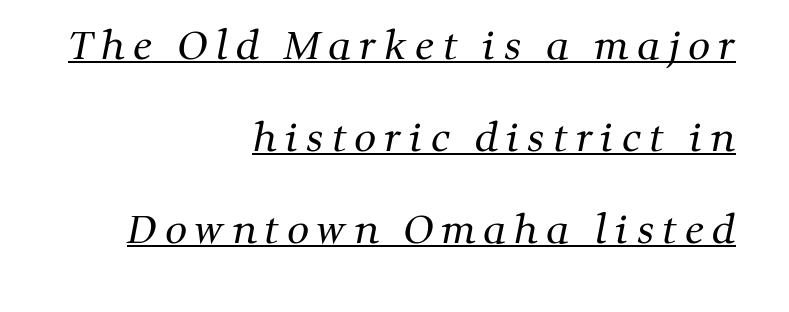
The image shows 39 px regular-weight serif type; set right-aligned, loose line spacing (2.36x), unusually wide letter spacing (+0.21 em), underlined; medium stroke contrast and a medium x-height.
